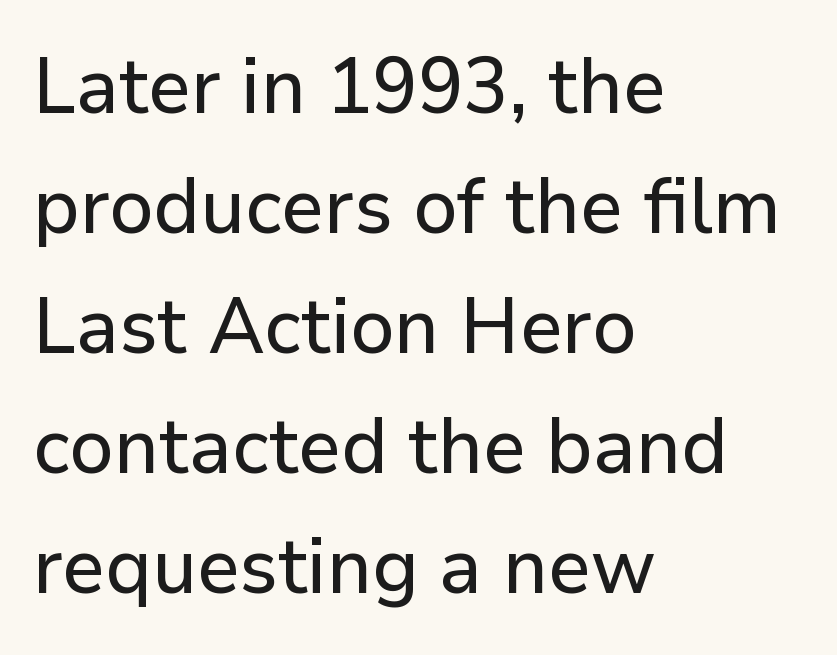
{"serif": "no", "italic": "no", "width": "normal", "stroke_contrast": "low", "x_height": "medium", "monospaced": "no", "underline": "no", "align": "left", "line_spacing": "normal", "line_spacing_ratio": 1.52, "letter_spacing": "normal", "letter_spacing_em": 0.0, "glyph_px": 79}
